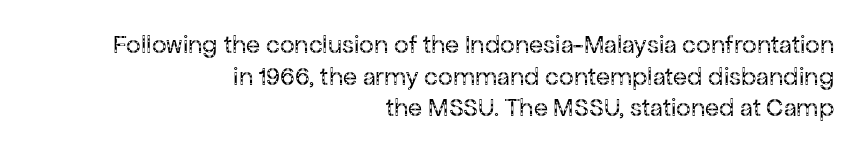
No italicization has been applied; the sample stays upright. The strokes are not fattened; the text isn't bold. Is the block centered? No — it sits flush against the right margin. Words appear dense and cohesive because spacing is normal.
